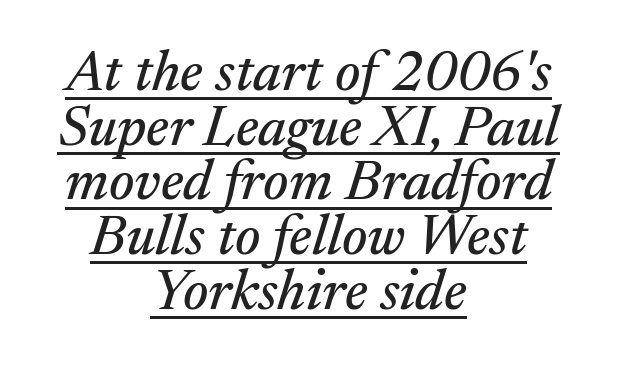
Q: Is the text italic (slanted)? A: Yes, it leans right by about 17 degrees.
Q: Is the typeface a serif or a sans-serif typeface? A: Serif.
Q: Is the text underlined? A: Yes.
Q: How is the paragraph aligned? A: Centered.
Q: Is the spacing between letters normal or unusually wide? A: Normal.
Q: Is the spacing between lines tight, normal or loose? A: Tight.
Q: Width (condensed, normal, or wide)? A: Normal.
Q: Stroke contrast? A: Medium.
Q: x-height? A: Medium.
Q: Monospaced? A: No.
